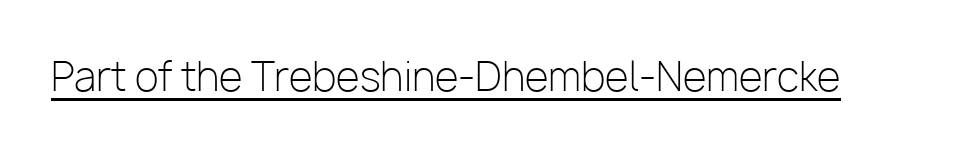
The image shows 39 px light sans-serif type, upright; set normal letter spacing, underlined; low stroke contrast and a medium x-height.
